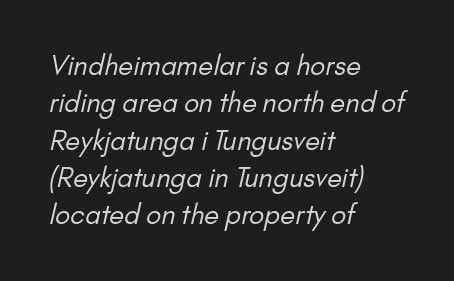
The image shows 27 px text type; set left-aligned, normal line spacing (1.38x), normal letter spacing, not underlined.
